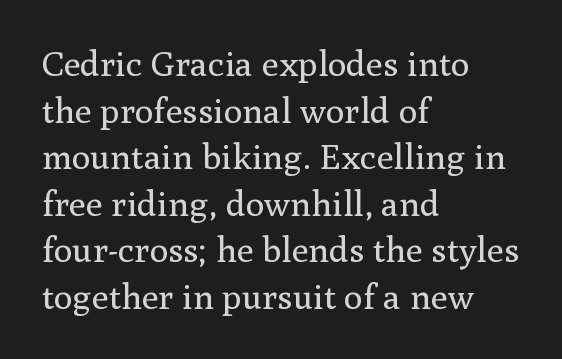
Q: Is the text bold? A: No.
Q: Is the text italic (slanted)? A: No, it is upright.
Q: Is the typeface a serif or a sans-serif typeface? A: Serif.
Q: Is the text underlined? A: No.
Q: How is the paragraph aligned? A: Left-aligned.
Q: Is the spacing between letters normal or unusually wide? A: Normal.
Q: Is the spacing between lines tight, normal or loose? A: Normal.
Q: Width (condensed, normal, or wide)? A: Normal.
Q: Stroke contrast? A: Medium.
Q: x-height? A: Medium.
Q: Monospaced? A: No.
